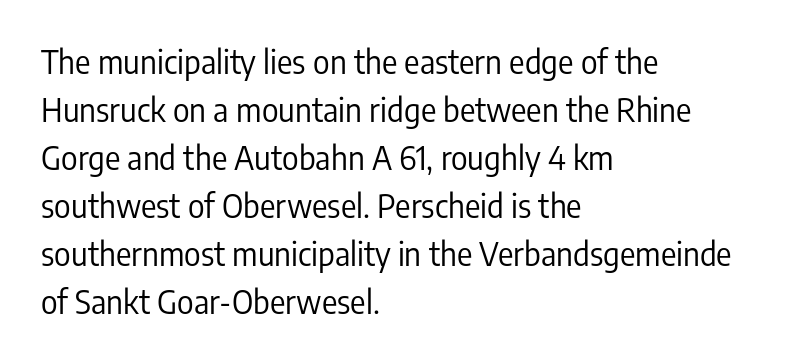
Honestly, the row spacing looks completely unremarkable. Descenders hang freely into open space. Each letter keeps its own natural width here, so spacing adapts to shape. A roman cut, with each character standing at attention. Nope, no serifs anywhere on these letters. The passage shown is not bold in any degree.
